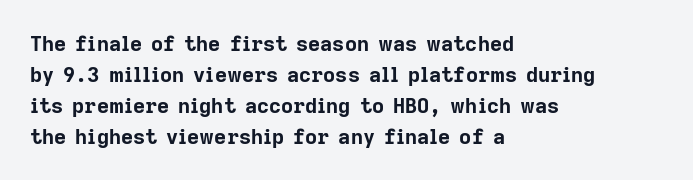
Posture: vertical. A classic flush-left, rag-right setting is used for this passage. Horizontal bands of white between lines are of average thickness. Each word holds together tightly as a unit, with standard inter-letter gaps. The font is running at its bold setting.
